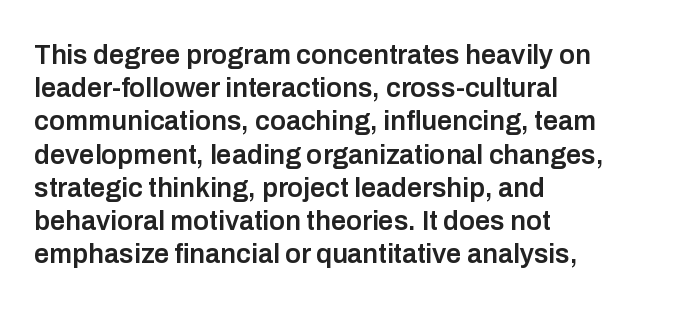
Q: Is the text bold? A: Semi-bold.
Q: Is the text italic (slanted)? A: No, it is upright.
Q: Is the text underlined? A: No.
Q: How is the paragraph aligned? A: Left-aligned.
Q: Is the spacing between letters normal or unusually wide? A: Normal.
